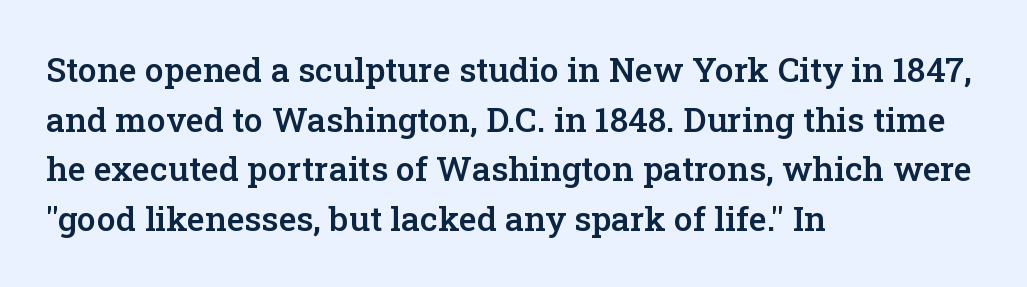
The image shows 34 px semibold serif type, upright; set left-aligned, normal line spacing (1.46x), normal letter spacing, not underlined; low stroke contrast and a medium x-height.
